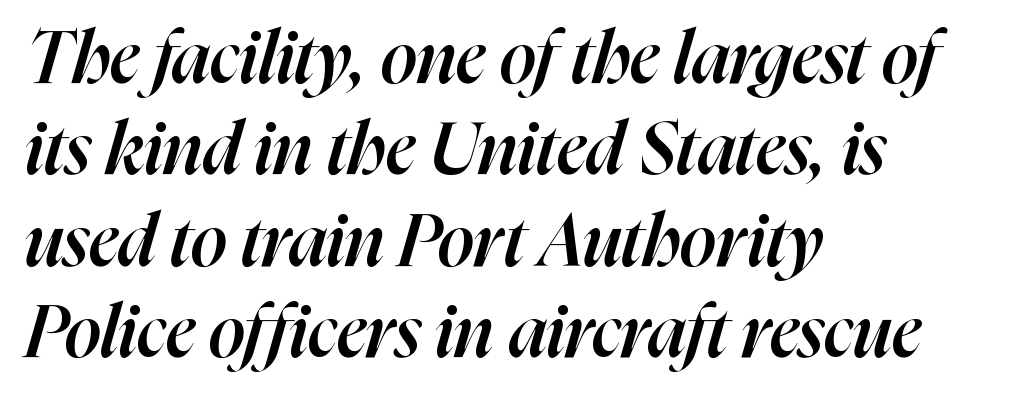
{"italic": "yes", "lean": "right", "slant_degrees": 16, "bold": "semi", "weight": "semibold", "width": "normal", "stroke_contrast": "high", "x_height": "medium", "monospaced": "no", "underline": "no", "align": "left", "line_spacing": "normal", "line_spacing_ratio": 1.27, "letter_spacing": "normal", "letter_spacing_em": 0.0, "glyph_px": 72}
